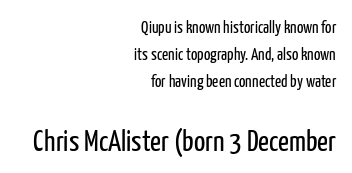
Type without underlining. The lines are quadded right. This rendering employs a face without finishing strokes, i.e., a sans-serif. No chunkiness to these letters — they're not bold. Tracking here is standard; glyphs follow each other at the usual distance.
